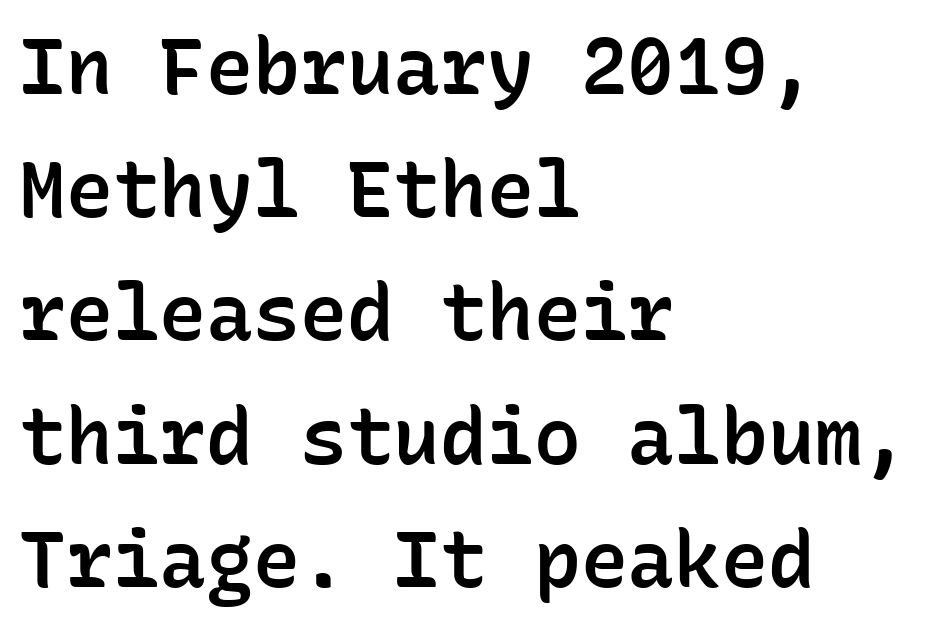
Q: Is the text bold? A: Semi-bold.
Q: Is the text italic (slanted)? A: No, it is upright.
Q: Is the typeface a serif or a sans-serif typeface? A: Sans-serif.
Q: Is the text underlined? A: No.
Q: How is the paragraph aligned? A: Left-aligned.
Q: Is the spacing between letters normal or unusually wide? A: Normal.
Q: Is the spacing between lines tight, normal or loose? A: Normal.
Q: Width (condensed, normal, or wide)? A: Normal.
Q: Stroke contrast? A: Low.
Q: x-height? A: Medium.
Q: Monospaced? A: Yes.
